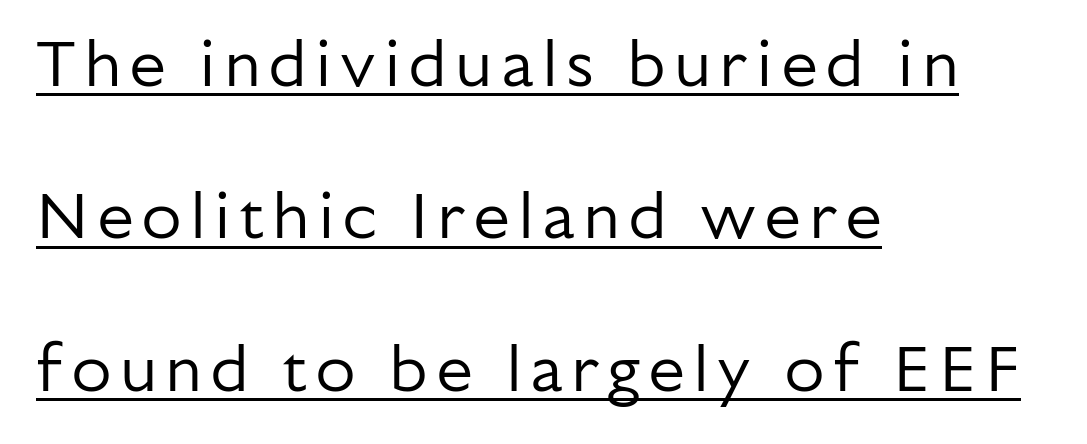
Q: Is the text bold? A: No.
Q: Is the text italic (slanted)? A: No, it is upright.
Q: Is the typeface a serif or a sans-serif typeface? A: Sans-serif.
Q: Is the text underlined? A: Yes.
Q: How is the paragraph aligned? A: Left-aligned.
Q: Is the spacing between lines tight, normal or loose? A: Loose.
Q: Width (condensed, normal, or wide)? A: Normal.
Q: Stroke contrast? A: Low.
Q: x-height? A: Medium.
Q: Monospaced? A: No.
